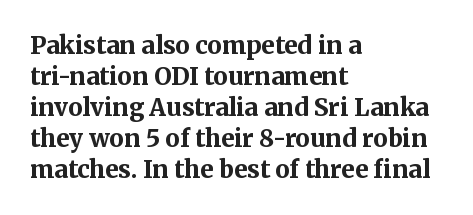
Q: Is the text bold? A: Yes.
Q: Is the text italic (slanted)? A: No, it is upright.
Q: Is the text underlined? A: No.
Q: How is the paragraph aligned? A: Left-aligned.
Q: Is the spacing between letters normal or unusually wide? A: Normal.
Q: Is the spacing between lines tight, normal or loose? A: Normal.
